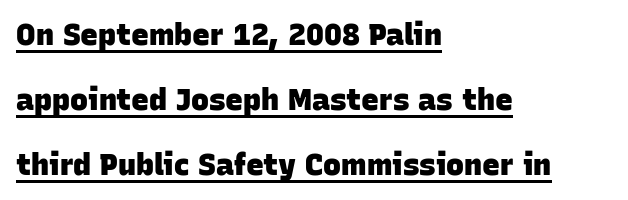
Font category for this specimen: sans-serif. Honestly, the underline is the first thing you notice here. Does extra space separate the letters? No, they use regular spacing. Reading down the block, your eye returns to a fixed left position each line. One glance says open: line gaps are wider than usual.
